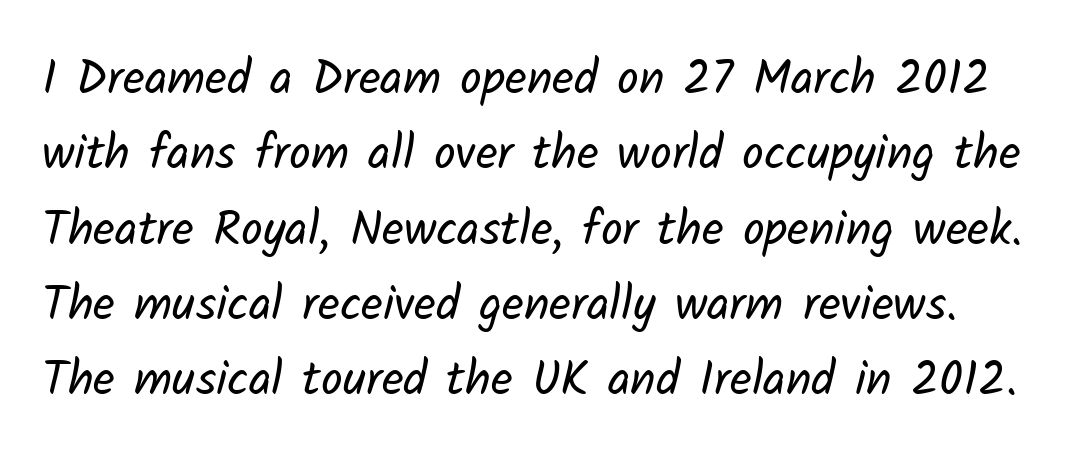
The image shows 48 px regular-weight sans-serif type; set normal line spacing (1.57x), normal letter spacing, not underlined; low stroke contrast and a medium x-height.
